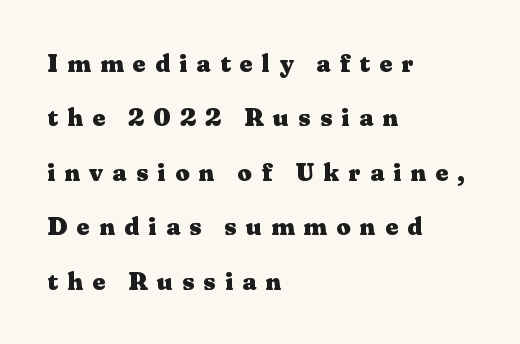
{"italic": "no", "bold": "yes", "underline": "no", "align": "left", "line_spacing": "loose", "line_spacing_ratio": 2.18, "letter_spacing": "wide", "letter_spacing_em": 0.37, "glyph_px": 25}
